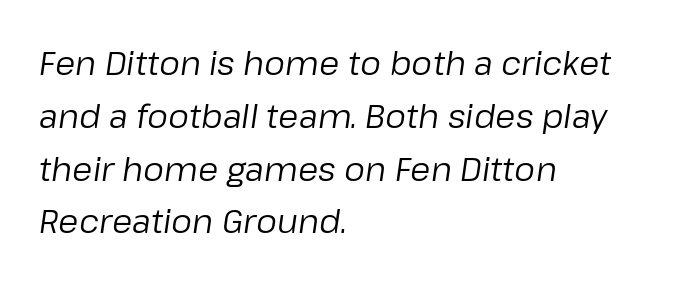
{"italic": "yes", "lean": "right", "slant_degrees": 8, "bold": "no", "weight": "regular", "width": "normal", "stroke_contrast": "low", "x_height": "medium", "monospaced": "no", "underline": "no", "align": "left", "line_spacing": "normal", "line_spacing_ratio": 1.6, "letter_spacing": "normal", "letter_spacing_em": 0.0, "glyph_px": 33}
